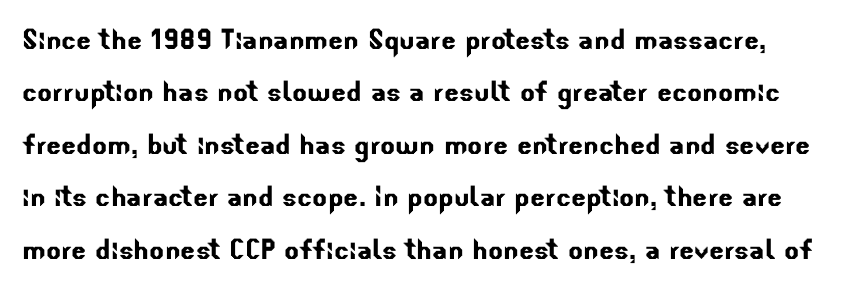
Q: Is the typeface a serif or a sans-serif typeface? A: Sans-serif.
Q: Is the text underlined? A: No.
Q: Is the spacing between letters normal or unusually wide? A: Normal.
Q: Is the spacing between lines tight, normal or loose? A: Normal.
Q: Width (condensed, normal, or wide)? A: Normal.
Q: Stroke contrast? A: Low.
Q: x-height? A: Small.
Q: Monospaced? A: No.
